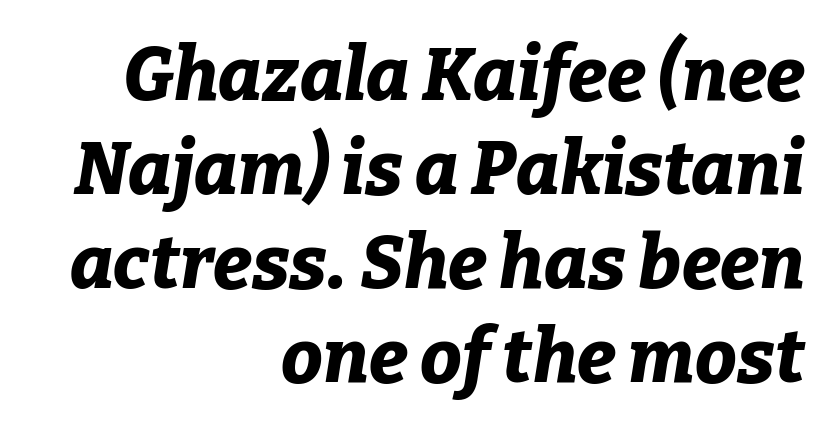
The image shows 74 px bold type, italic (leaning right); set right-aligned, normal line spacing (1.27x), normal letter spacing, not underlined; low stroke contrast and a medium x-height.
